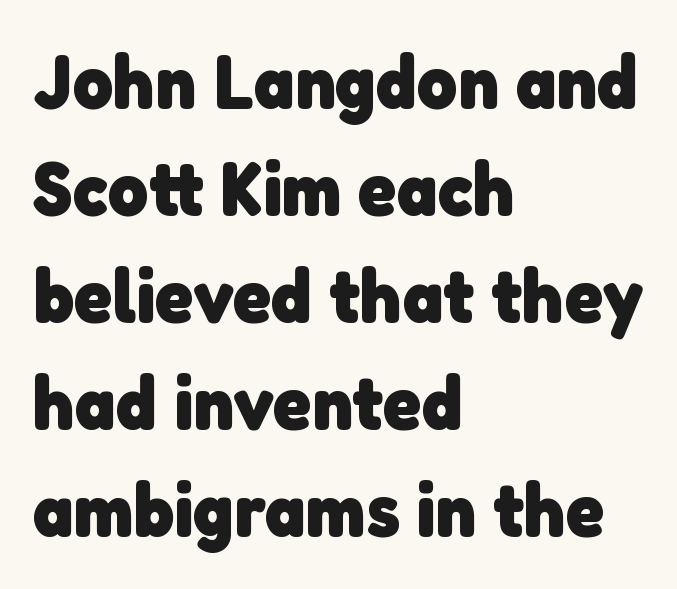
Q: Is the text bold? A: Yes.
Q: Is the typeface a serif or a sans-serif typeface? A: Sans-serif.
Q: Is the text underlined? A: No.
Q: How is the paragraph aligned? A: Left-aligned.
Q: Is the spacing between letters normal or unusually wide? A: Normal.
Q: Is the spacing between lines tight, normal or loose? A: Normal.
Q: Width (condensed, normal, or wide)? A: Normal.
Q: Stroke contrast? A: Low.
Q: x-height? A: Medium.
Q: Monospaced? A: No.
